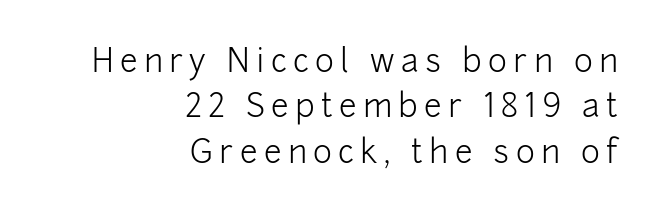
The strokes carry an ordinary text weight at most. The specimen reads as upright at a glance. The passage shown is typed in a proportional face where columns would drift. The compositor pushed each line to the right boundary. Type without underlining. The tracking jumps out immediately: characters are airy and widely separated.
